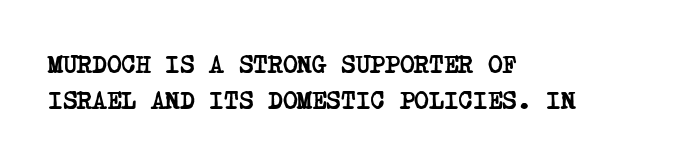
Does extra space separate the letters? No, they use regular spacing. Does the leading feel generous? No, just average. If you drew a ruler down the left edge, every line would touch it. The zone under the glyphs is completely vacant. Does the weight exceed regular? Yes, all the way to bold.
